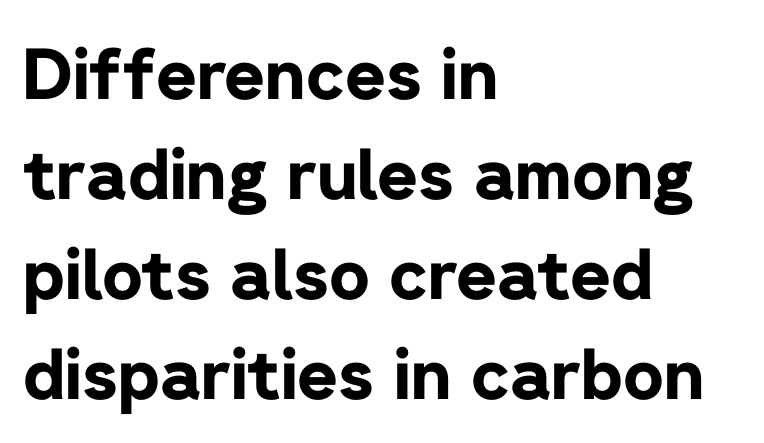
{"serif": "no", "italic": "no", "bold": "yes", "weight": "bold", "width": "normal", "stroke_contrast": "low", "x_height": "medium", "monospaced": "no", "underline": "no", "align": "left", "line_spacing": "normal", "line_spacing_ratio": 1.43, "letter_spacing": "normal", "letter_spacing_em": 0.0, "glyph_px": 70}
